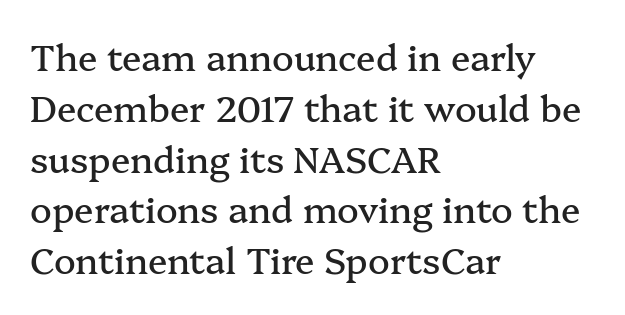
{"serif": "yes", "italic": "no", "width": "normal", "stroke_contrast": "medium", "x_height": "medium", "monospaced": "no", "underline": "no", "align": "left", "line_spacing": "normal", "line_spacing_ratio": 1.41, "letter_spacing": "normal", "letter_spacing_em": 0.0, "glyph_px": 36}
